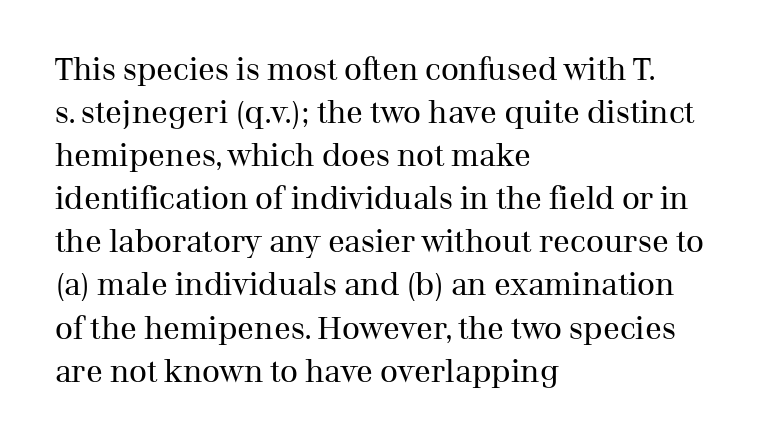
The image shows 31 px regular-weight serif type, upright; set left-aligned, normal line spacing (1.39x), normal letter spacing, not underlined; medium stroke contrast and a medium x-height.
